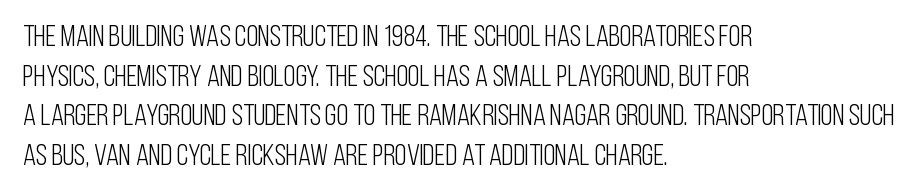
{"serif": "no", "italic": "no", "bold": "no", "weight": "light", "width": "condensed", "stroke_contrast": "low", "x_height": "large", "monospaced": "no", "underline": "no", "align": "left", "line_spacing": "normal", "line_spacing_ratio": 1.32, "letter_spacing": "normal", "letter_spacing_em": 0.0, "glyph_px": 30}
